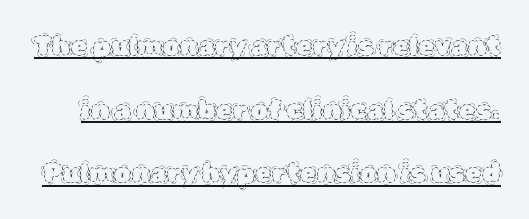
The image shows 27 px text type, upright; set loose line spacing (2.36x), normal letter spacing, underlined.
